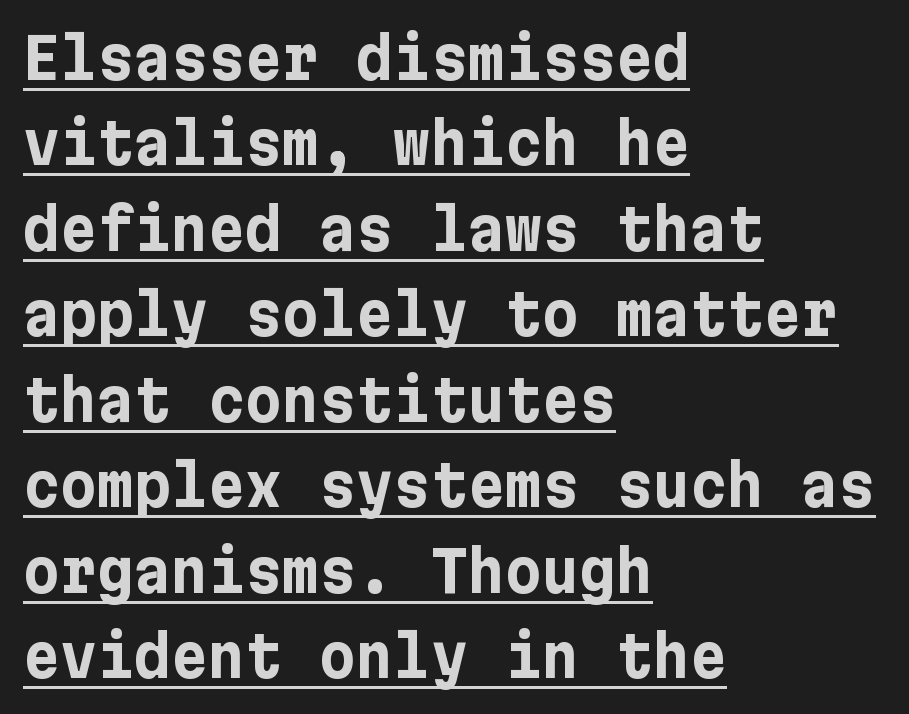
{"serif": "no", "italic": "no", "bold": "yes", "weight": "bold", "width": "normal", "stroke_contrast": "low", "x_height": "medium", "underline": "yes", "align": "left", "line_spacing": "normal", "line_spacing_ratio": 1.5, "letter_spacing": "normal", "letter_spacing_em": 0.0, "glyph_px": 57}
